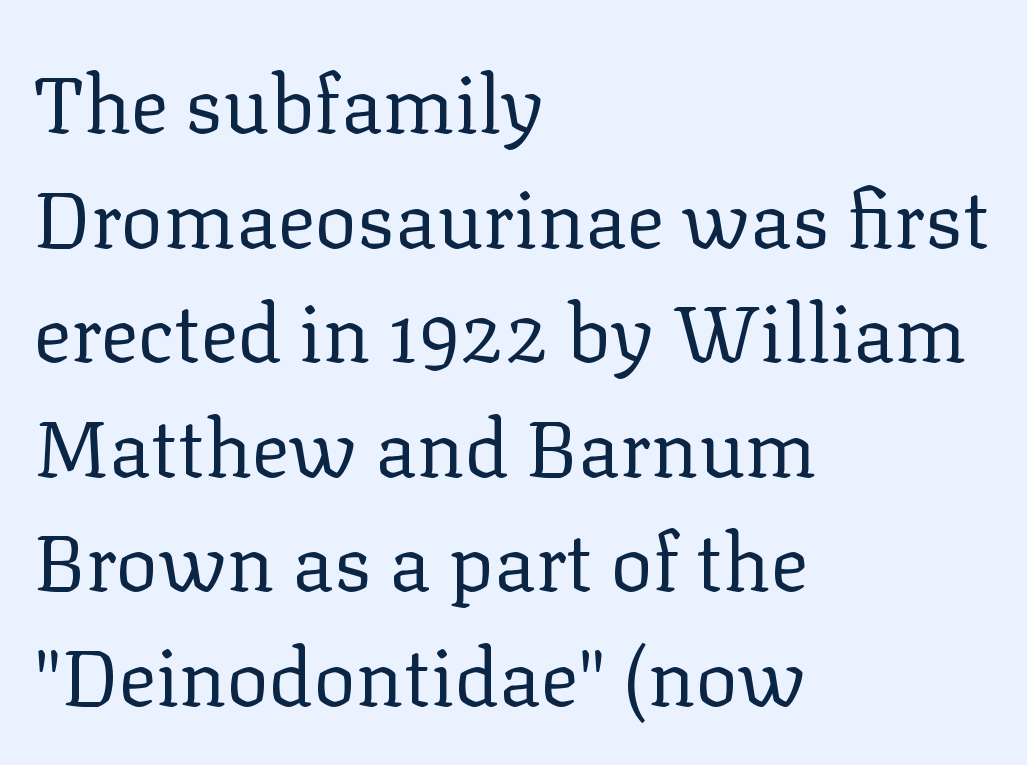
The image shows 79 px regular-weight serif type, upright; set left-aligned, normal line spacing (1.45x), normal letter spacing, not underlined; low stroke contrast and a medium x-height.
